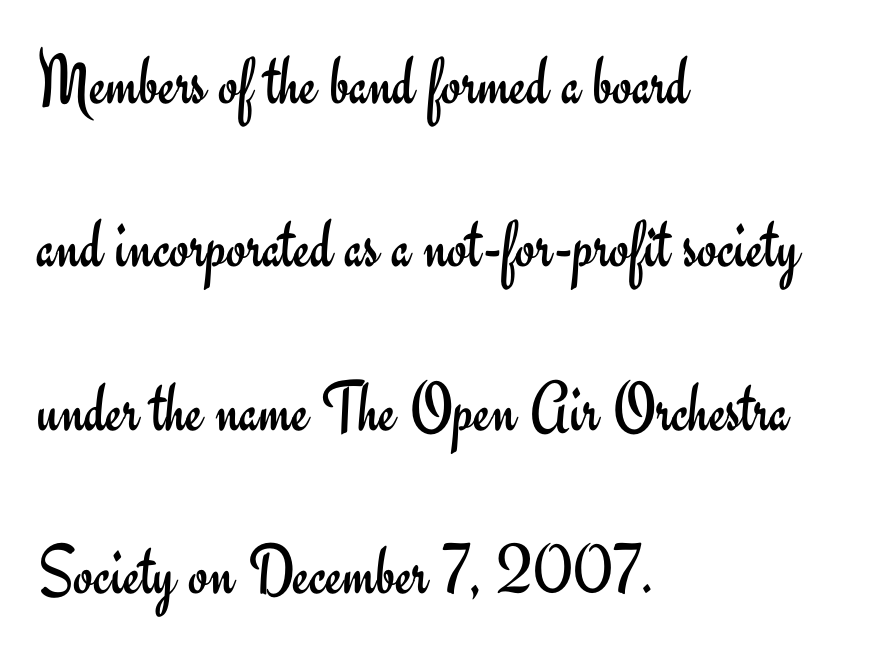
The font is comparable to plain body text, perhaps lighter. Decoration check: the copy has no underline. The rendering anchors every line to the left-hand side. Think of a printed novel: that variable character pitch is what you see here. Letterform terminals end flat and unadorned throughout the passage.
